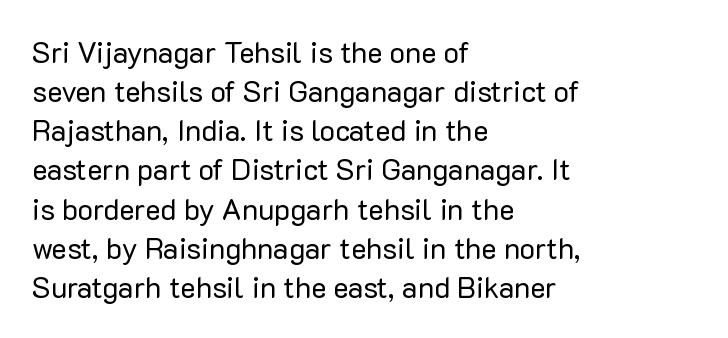
The image shows 29 px regular-weight sans-serif type, upright; set left-aligned, normal line spacing (1.35x), normal letter spacing, not underlined; low stroke contrast and a medium x-height.
